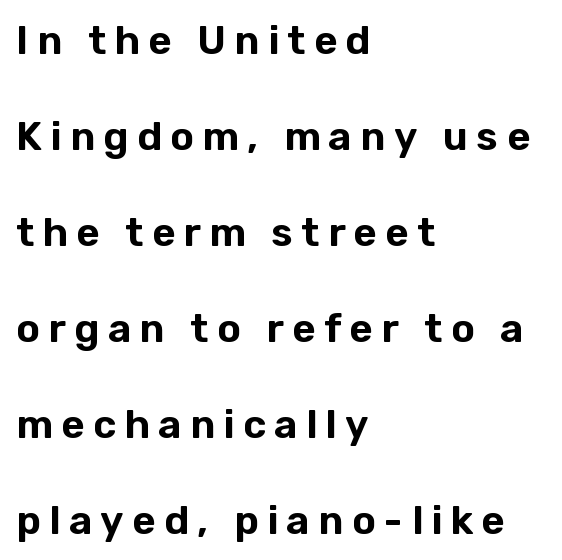
Q: Is the text italic (slanted)? A: No, it is upright.
Q: Is the typeface a serif or a sans-serif typeface? A: Sans-serif.
Q: Is the text underlined? A: No.
Q: How is the paragraph aligned? A: Left-aligned.
Q: Is the spacing between letters normal or unusually wide? A: Unusually wide.
Q: Is the spacing between lines tight, normal or loose? A: Loose.
Q: Width (condensed, normal, or wide)? A: Normal.
Q: Stroke contrast? A: Low.
Q: x-height? A: Medium.
Q: Monospaced? A: No.
